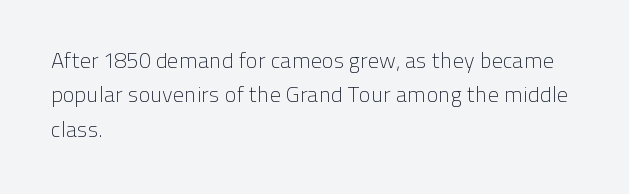
{"italic": "no", "bold": "no", "underline": "no", "align": "left", "line_spacing": "normal", "line_spacing_ratio": 1.56, "letter_spacing": "normal", "letter_spacing_em": 0.0, "glyph_px": 22}
